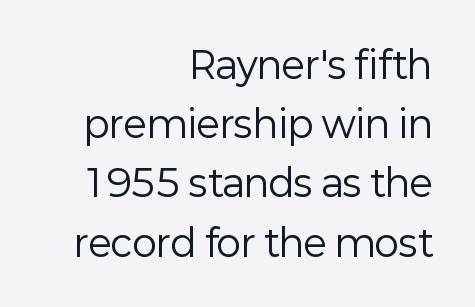
The image shows 37 px regular-weight sans-serif type, upright; set right-aligned, normal line spacing (1.6x), normal letter spacing, not underlined; low stroke contrast and a medium x-height.
